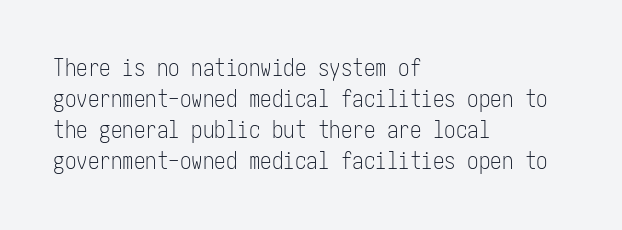
Posture: upright roman. The ragged edge is on the right, which tells us the setting is flush left. Reading down the column, the eye jumps a familiar distance to each next line. The specimen omits any rule beneath the text block's lines. The face looks like a standard text weight, possibly lighter.
